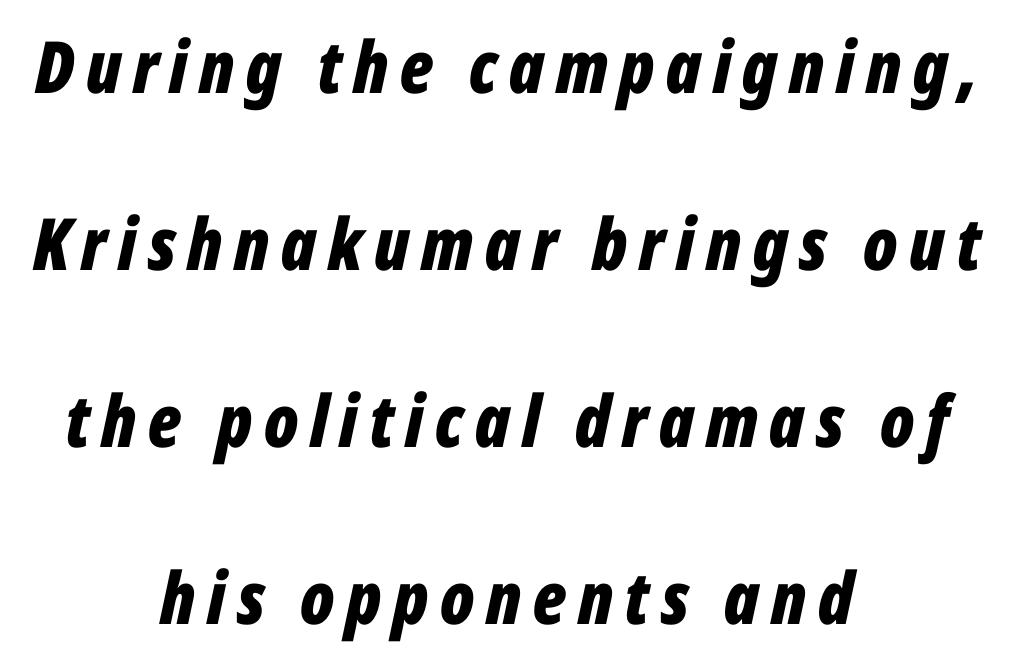
You could fit nearly another row in the gap between these rows. Italic: yes, the glyphs are oblique. The glyphs have the mass of a bold cut. You could not count columns in this text — the font is proportionally spaced.
